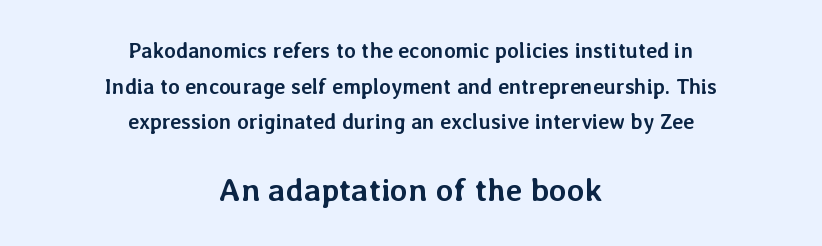
Vertically, the passage feels balanced, rows spaced as you'd expect. Heavy-handed strokes throughout: this text is bold. A roman cut, with each character standing at attention. Honestly, the letter spacing is just normal — you wouldn't notice it.
